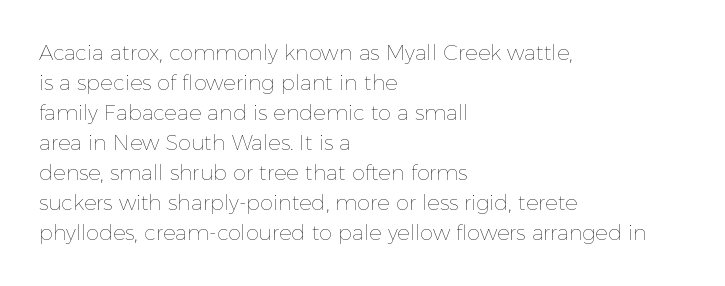
{"italic": "no", "bold": "no", "underline": "no", "align": "left", "line_spacing": "normal", "line_spacing_ratio": 1.43, "letter_spacing": "normal", "letter_spacing_em": 0.0, "glyph_px": 21}
